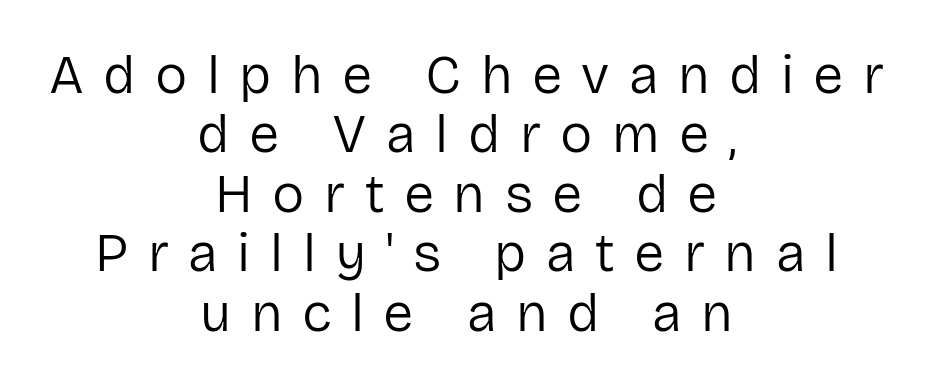
The image shows 54 px regular-weight sans-serif type, upright; set centered, tight line spacing (1.1x), unusually wide letter spacing (+0.36 em), not underlined; low stroke contrast and a medium x-height.
